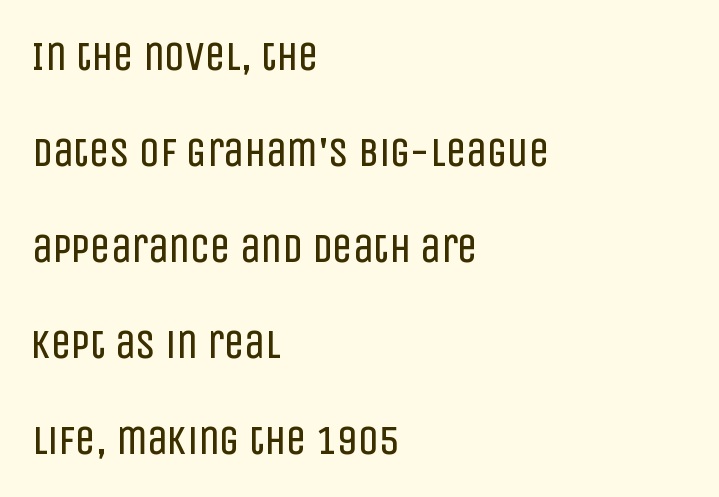
The image shows 41 px regular-weight, condensed sans-serif type, upright; set left-aligned, loose line spacing (2.34x), normal letter spacing, not underlined; low stroke contrast and a large x-height.
